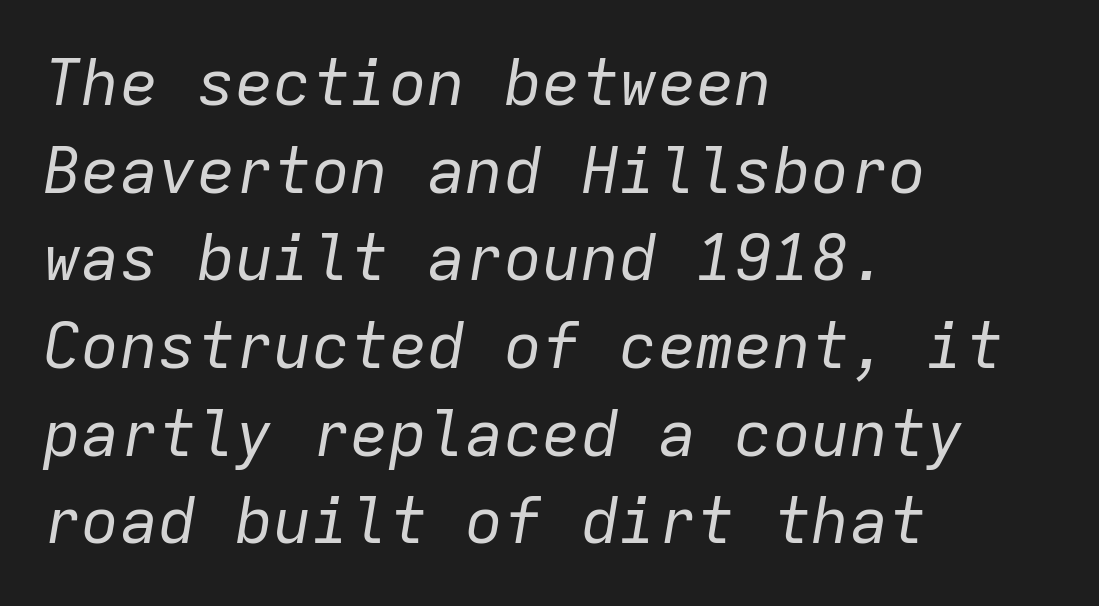
Q: Is the text bold? A: No.
Q: Is the text italic (slanted)? A: Yes, it leans right by about 9 degrees.
Q: Is the text underlined? A: No.
Q: How is the paragraph aligned? A: Left-aligned.
Q: Is the spacing between letters normal or unusually wide? A: Normal.
Q: Is the spacing between lines tight, normal or loose? A: Normal.
Q: Width (condensed, normal, or wide)? A: Normal.
Q: Stroke contrast? A: Low.
Q: x-height? A: Medium.
Q: Monospaced? A: Yes.
